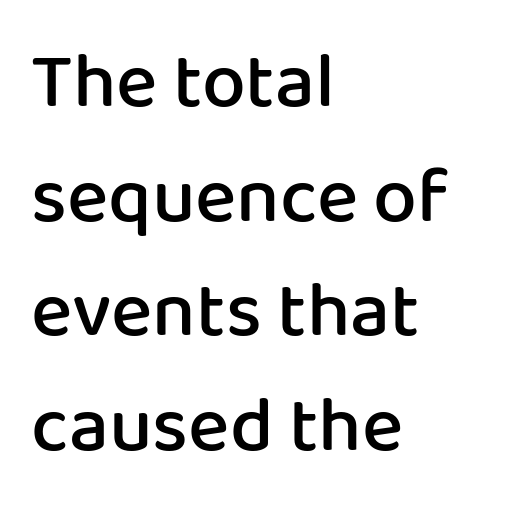
Q: Is the text bold? A: Semi-bold.
Q: Is the text italic (slanted)? A: No, it is upright.
Q: Is the typeface a serif or a sans-serif typeface? A: Sans-serif.
Q: Is the text underlined? A: No.
Q: How is the paragraph aligned? A: Left-aligned.
Q: Is the spacing between letters normal or unusually wide? A: Normal.
Q: Is the spacing between lines tight, normal or loose? A: Normal.
Q: Width (condensed, normal, or wide)? A: Normal.
Q: Stroke contrast? A: Low.
Q: x-height? A: Medium.
Q: Monospaced? A: No.
